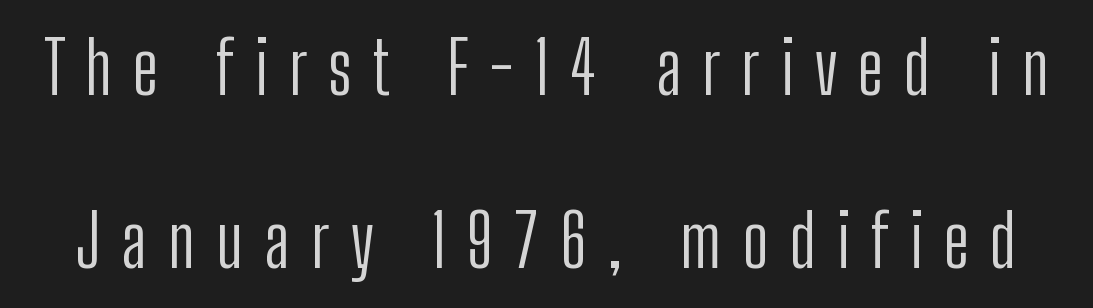
Q: Is the text bold? A: No.
Q: Is the text italic (slanted)? A: No, it is upright.
Q: Is the typeface a serif or a sans-serif typeface? A: Sans-serif.
Q: Is the text underlined? A: No.
Q: Is the spacing between letters normal or unusually wide? A: Unusually wide.
Q: Is the spacing between lines tight, normal or loose? A: Loose.
Q: Width (condensed, normal, or wide)? A: Condensed.
Q: Stroke contrast? A: Low.
Q: x-height? A: Medium.
Q: Monospaced? A: No.
